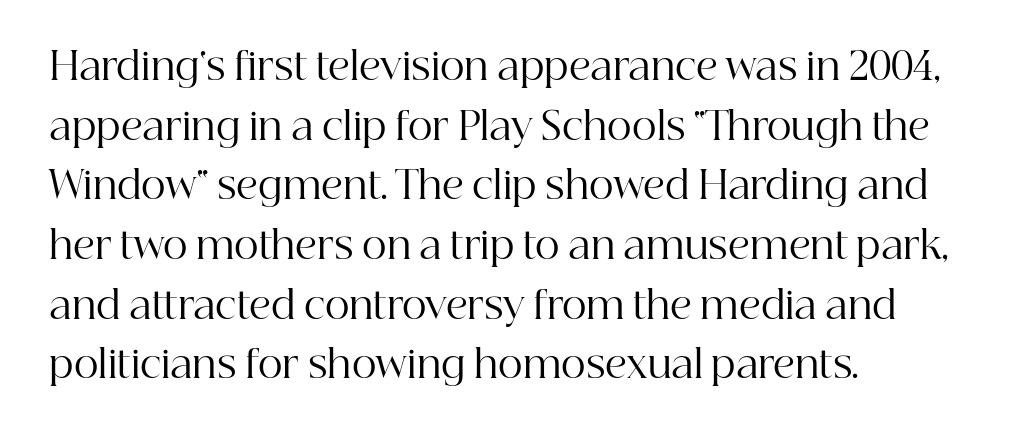
The image shows 38 px regular-weight serif type, upright; set left-aligned, normal line spacing (1.57x), normal letter spacing, not underlined; high stroke contrast and a medium x-height.
